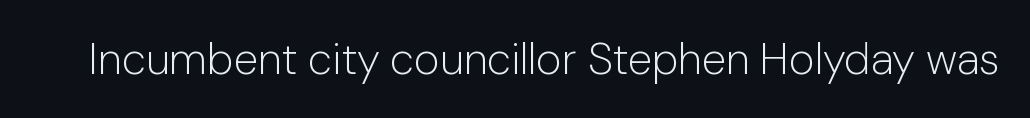
{"serif": "no", "italic": "no", "bold": "no", "weight": "light", "width": "normal", "stroke_contrast": "low", "x_height": "medium", "monospaced": "no", "underline": "no", "letter_spacing": "normal", "letter_spacing_em": 0.0, "glyph_px": 44}
